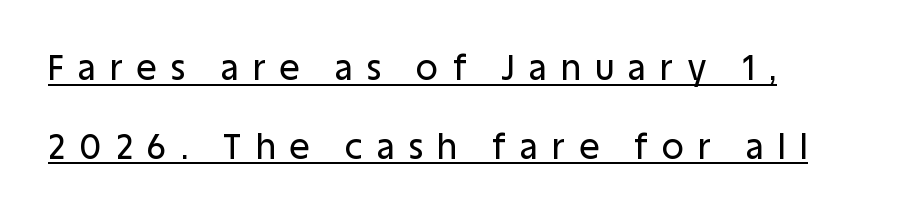
Q: Is the text italic (slanted)? A: No, it is upright.
Q: Is the typeface a serif or a sans-serif typeface? A: Sans-serif.
Q: Is the text underlined? A: Yes.
Q: Is the spacing between letters normal or unusually wide? A: Unusually wide.
Q: Is the spacing between lines tight, normal or loose? A: Loose.
Q: Width (condensed, normal, or wide)? A: Normal.
Q: Stroke contrast? A: Low.
Q: x-height? A: Large.
Q: Monospaced? A: No.
